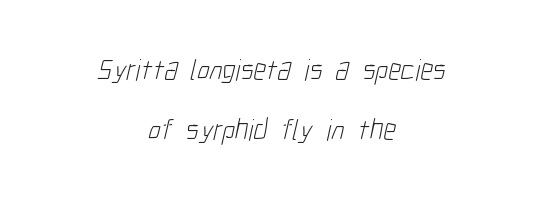
You could not count columns in this text — the font is proportionally spaced. Only glyphs here, with clear space below each row. Glyph-to-glyph distance matches everyday printed text. Is there much room between lines? Yes — plenty of vertical air separates them.
